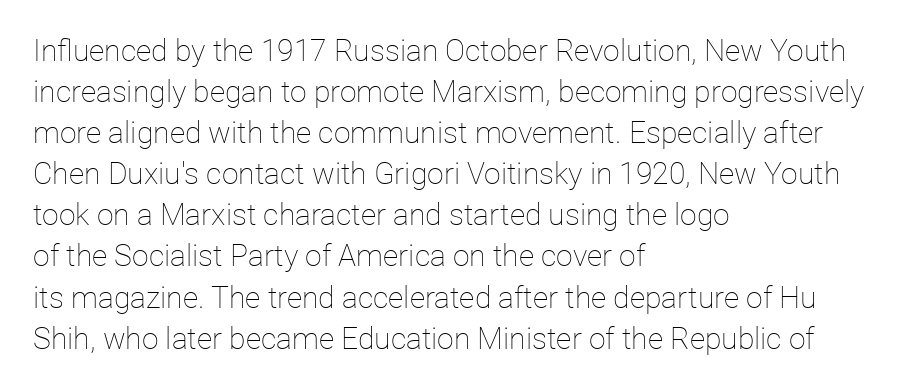
The paragraph shown leans on its left margin. This rendering features lettering with no underline. A typesetter would call this proportional, since set widths differ per character. Weight class: somewhere from thin through regular. Caption: standard tracking, unaltered. Rendered with straight, roman letterforms.
